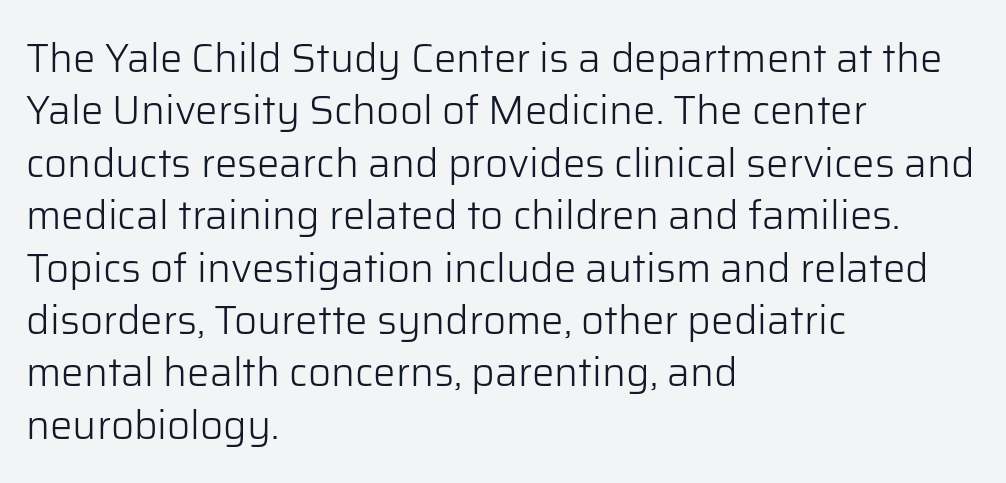
Q: Is the text bold? A: No.
Q: Is the text italic (slanted)? A: No, it is upright.
Q: Is the typeface a serif or a sans-serif typeface? A: Sans-serif.
Q: Is the text underlined? A: No.
Q: How is the paragraph aligned? A: Left-aligned.
Q: Is the spacing between letters normal or unusually wide? A: Normal.
Q: Is the spacing between lines tight, normal or loose? A: Normal.
Q: Width (condensed, normal, or wide)? A: Normal.
Q: Stroke contrast? A: Low.
Q: x-height? A: Medium.
Q: Monospaced? A: No.
